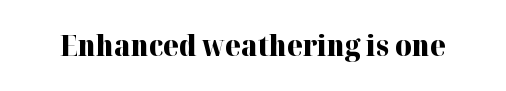
These lines are rendered in a variable-pitch font. Is there any slant? The stems are plumb. Each row of text sits above clean, open space. These lines keep a tight, regular rhythm from letter to letter. Summary of weight: heavy, a full bold. This sample uses a serif face.
